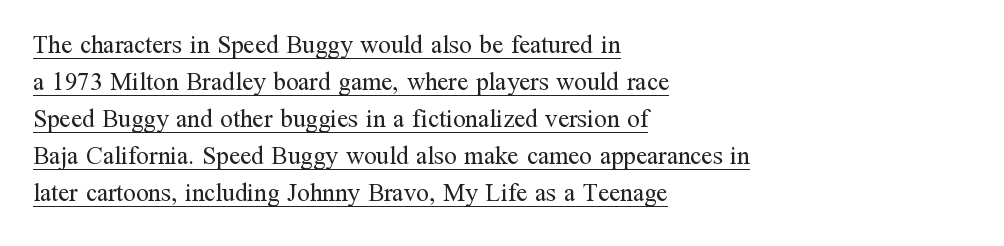
The passage shown is underscored from start to finish. Does the leading feel generous? No, just average. Tracking here is standard; glyphs follow each other at the usual distance. Does the copy run flush right? No — it runs flush left. Italic? Not at all — the glyphs are vertical. Nothing heavy about these letters — not bold at all.
